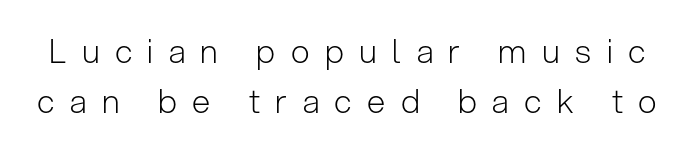
{"serif": "no", "italic": "no", "bold": "no", "weight": "light", "width": "normal", "stroke_contrast": "low", "x_height": "medium", "monospaced": "no", "underline": "no", "line_spacing": "normal", "line_spacing_ratio": 1.52, "letter_spacing": "wide", "letter_spacing_em": 0.47, "glyph_px": 33}
